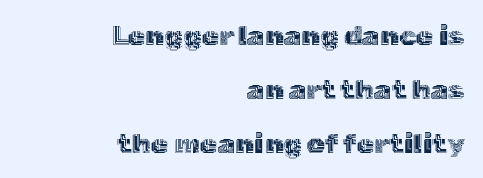
{"italic": "no", "width": "normal", "x_height": "medium", "monospaced": "no", "underline": "no", "align": "right", "line_spacing": "loose", "line_spacing_ratio": 1.92, "letter_spacing": "normal", "letter_spacing_em": 0.0, "glyph_px": 28}
